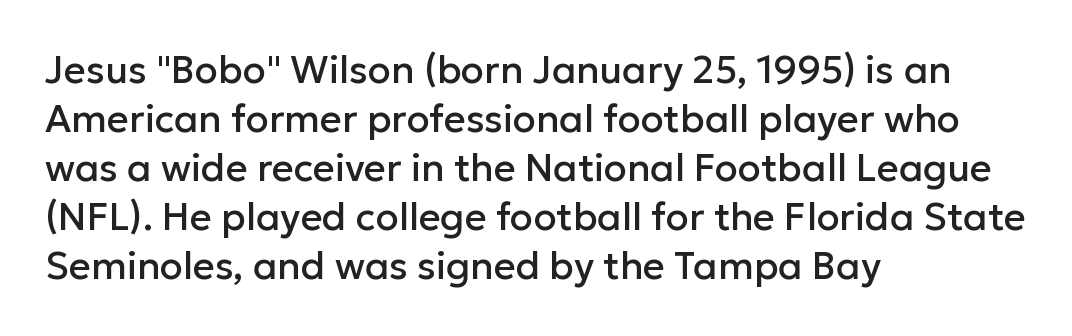
{"serif": "no", "italic": "no", "width": "normal", "stroke_contrast": "low", "x_height": "medium", "monospaced": "no", "underline": "no", "align": "left", "line_spacing": "normal", "line_spacing_ratio": 1.29, "letter_spacing": "normal", "letter_spacing_em": 0.0, "glyph_px": 38}
